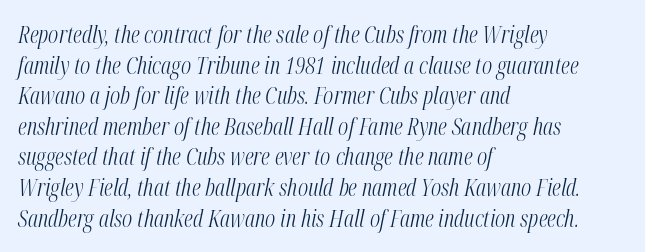
The image shows 23 px text type, italic (leaning right); set left-aligned, normal line spacing (1.33x), normal letter spacing, not underlined.
